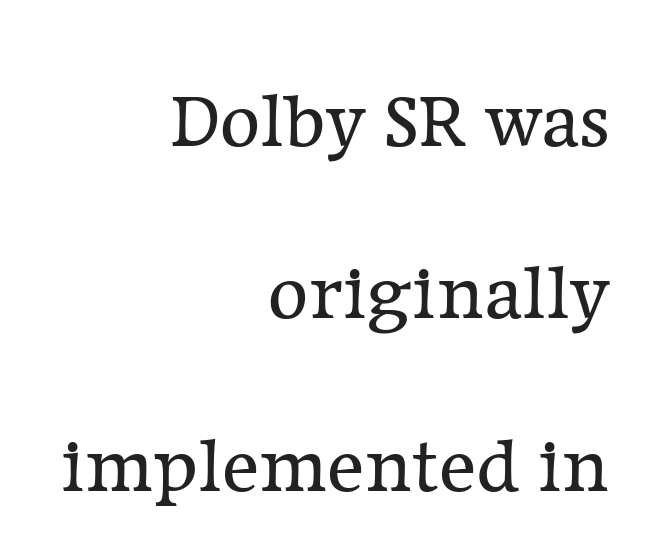
{"serif": "yes", "italic": "no", "bold": "no", "weight": "regular", "width": "normal", "stroke_contrast": "low", "x_height": "medium", "monospaced": "no", "underline": "no", "align": "right", "line_spacing": "loose", "line_spacing_ratio": 2.21, "letter_spacing": "normal", "letter_spacing_em": 0.0, "glyph_px": 78}
